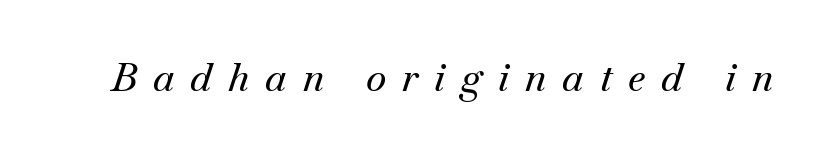
{"serif": "yes", "italic": "yes", "lean": "right", "slant_degrees": 18, "width": "normal", "stroke_contrast": "medium", "x_height": "small", "monospaced": "no", "underline": "no", "letter_spacing": "wide", "letter_spacing_em": 0.41, "glyph_px": 39}
